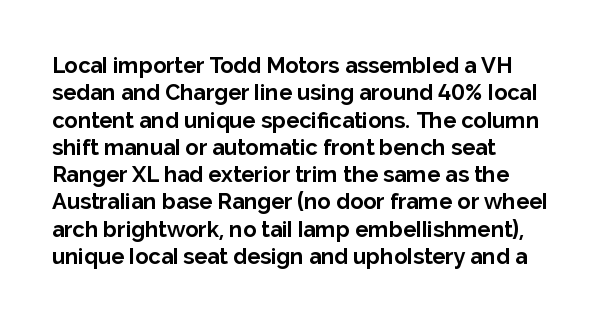
Q: Is the text bold? A: Yes.
Q: Is the text italic (slanted)? A: No, it is upright.
Q: Is the text underlined? A: No.
Q: How is the paragraph aligned? A: Left-aligned.
Q: Is the spacing between letters normal or unusually wide? A: Normal.
